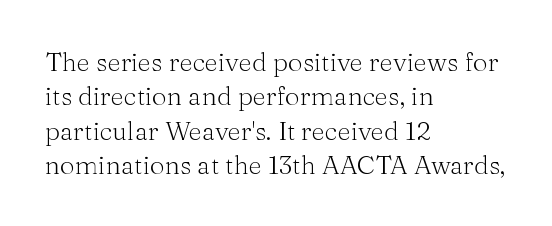
Q: Is the text bold? A: No.
Q: Is the text italic (slanted)? A: No, it is upright.
Q: Is the text underlined? A: No.
Q: How is the paragraph aligned? A: Left-aligned.
Q: Is the spacing between letters normal or unusually wide? A: Normal.
Q: Is the spacing between lines tight, normal or loose? A: Normal.
